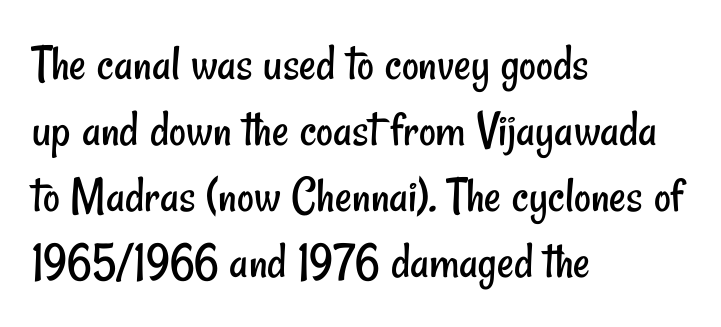
{"serif": "no", "bold": "no", "weight": "regular", "width": "condensed", "stroke_contrast": "low", "x_height": "small", "monospaced": "no", "underline": "no", "align": "left", "line_spacing": "normal", "line_spacing_ratio": 1.27, "letter_spacing": "normal", "letter_spacing_em": 0.0, "glyph_px": 52}
